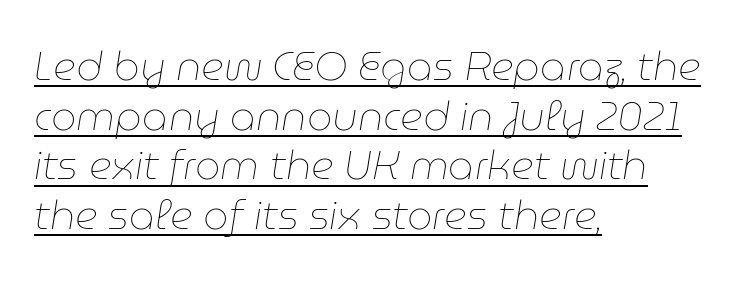
Does the copy run flush right? No — it runs flush left. The weight would be labelled regular, book, light, or lighter still. The glyphs are accompanied by a horizontal stroke just below them. The face used here is proportionally spaced, like ordinary book or web type. Default kerning and tracking; the words read as compact shapes. Style check: oblique.
